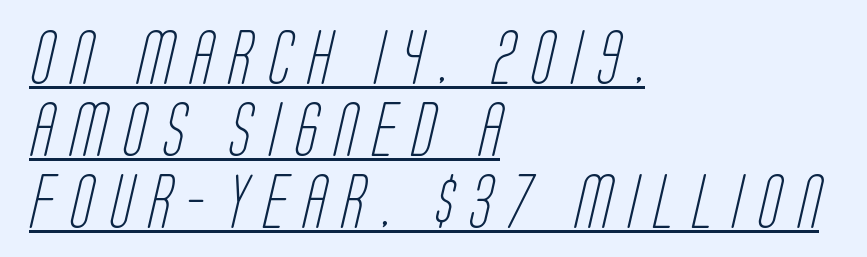
Visually the block forms a straight wall on the left and a jagged coastline on the right. Quick note: interline space is typical. Tracking here is generous; glyphs stand well apart from one another. Every word sits above its own underline.
